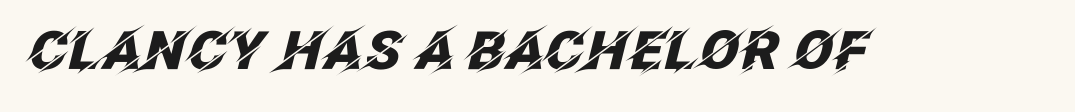
The image shows 53 px heavy type, italic (leaning right); set normal letter spacing, not underlined; low stroke contrast and a large x-height.
